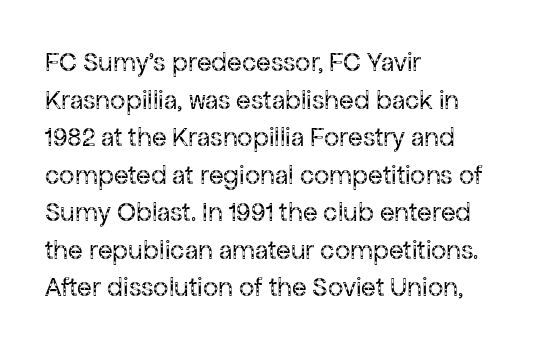
Notice how the stems are strictly vertical — no italics here. A bare baseline throughout the passage. Inter-character spacing is left at the font's built-in metrics. Vertical spacing — default. The ragged edge is on the right, which tells us the setting is flush left. The font sits on the lighter half of the weight spectrum, regular included.
